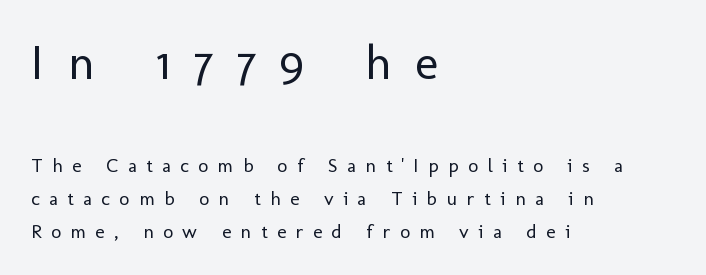
Look at the bottom of the vertical strokes: they stop flat, with no serifs. Only glyphs here, with clear space below each row. Summary of weight: not heavy and not bold. The face used here is proportionally spaced, like ordinary book or web type.
